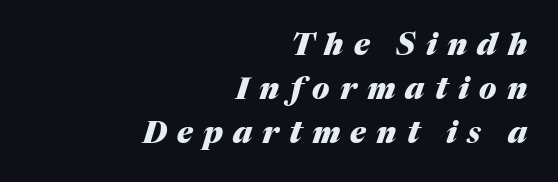
{"italic": "yes", "lean": "right", "slant_degrees": 17, "bold": "yes", "weight": "heavy", "width": "normal", "stroke_contrast": "medium", "x_height": "medium", "monospaced": "no", "underline": "no", "align": "right", "line_spacing": "normal", "line_spacing_ratio": 1.47, "letter_spacing": "wide", "letter_spacing_em": 0.34, "glyph_px": 30}
